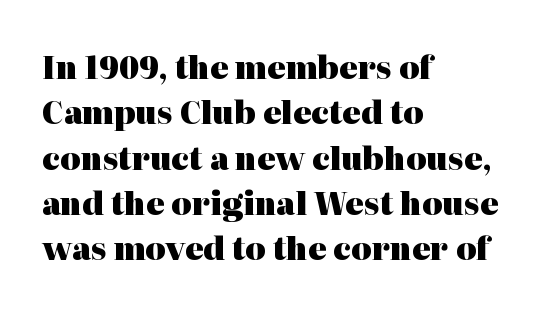
Q: Is the text bold? A: Yes.
Q: Is the text italic (slanted)? A: No, it is upright.
Q: Is the typeface a serif or a sans-serif typeface? A: Serif.
Q: Is the text underlined? A: No.
Q: How is the paragraph aligned? A: Left-aligned.
Q: Is the spacing between letters normal or unusually wide? A: Normal.
Q: Is the spacing between lines tight, normal or loose? A: Normal.
Q: Width (condensed, normal, or wide)? A: Normal.
Q: Stroke contrast? A: High.
Q: x-height? A: Medium.
Q: Monospaced? A: No.
